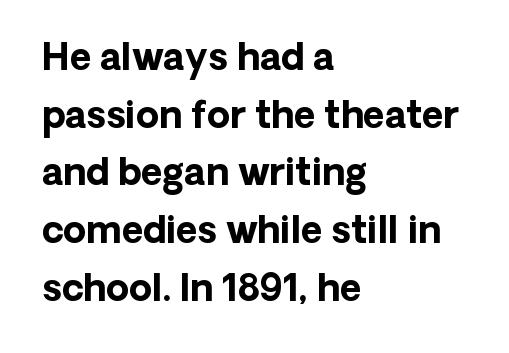
Q: Is the text bold? A: Yes.
Q: Is the text italic (slanted)? A: No, it is upright.
Q: Is the typeface a serif or a sans-serif typeface? A: Sans-serif.
Q: Is the text underlined? A: No.
Q: How is the paragraph aligned? A: Left-aligned.
Q: Is the spacing between letters normal or unusually wide? A: Normal.
Q: Is the spacing between lines tight, normal or loose? A: Normal.
Q: Width (condensed, normal, or wide)? A: Normal.
Q: Stroke contrast? A: Low.
Q: x-height? A: Medium.
Q: Monospaced? A: No.
